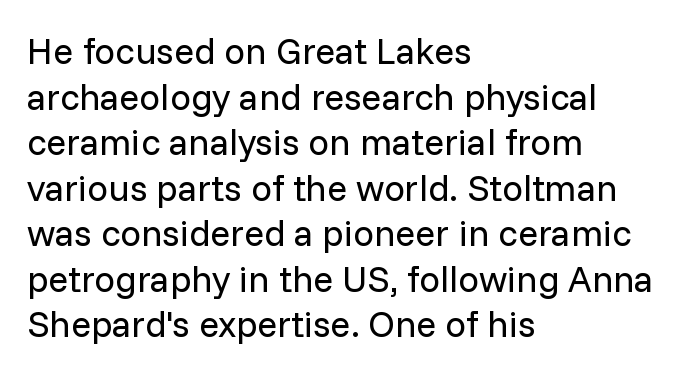
The image shows 37 px regular-weight sans-serif type, upright; set left-aligned, line spacing 1.23x, normal letter spacing, not underlined; low stroke contrast and a medium x-height.
